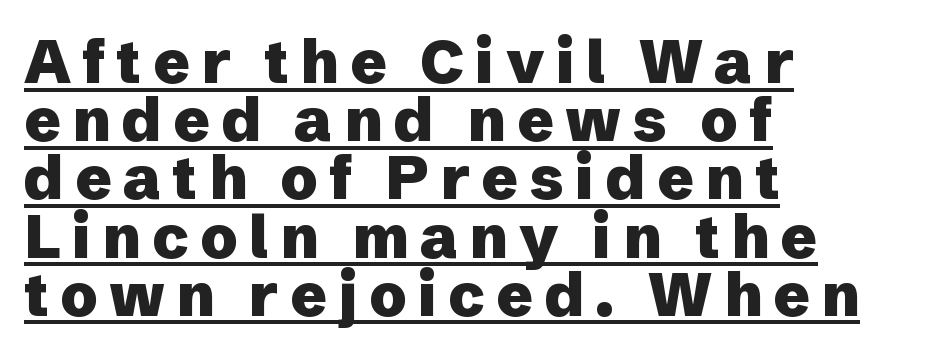
The image shows 60 px heavy sans-serif type, upright; set left-aligned, tight line spacing (0.97x), underlined; low stroke contrast and a medium x-height.
